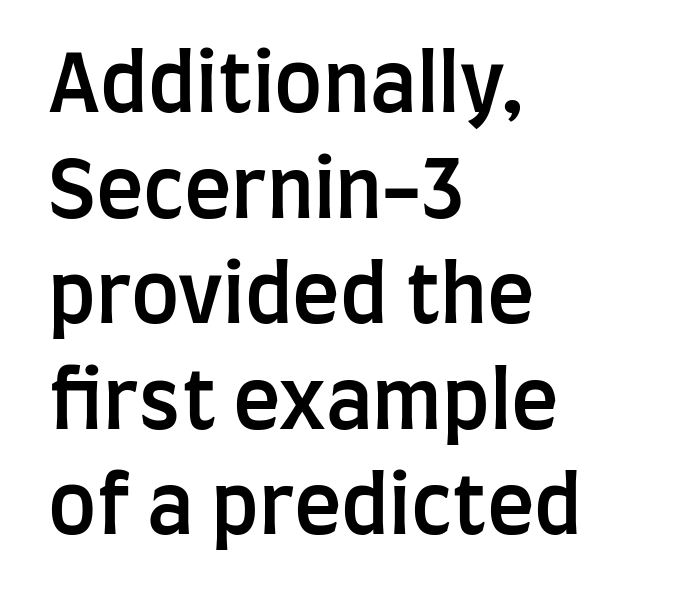
Serif or sans? Sans — the stroke terminals are bare. These lines keep a tight, regular rhythm from letter to letter. A fair bit of extra ink — the face is semibold, not bold. The rows are spaced the way most documents space them. The typography opts for an upright posture over an oblique one.
